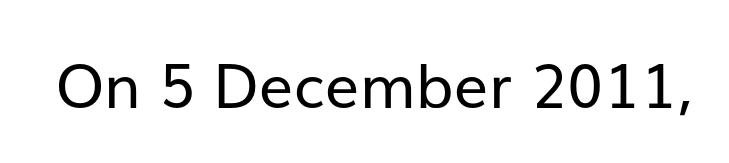
The image shows 61 px regular-weight sans-serif type, upright; set normal letter spacing, not underlined; low stroke contrast and a medium x-height.
